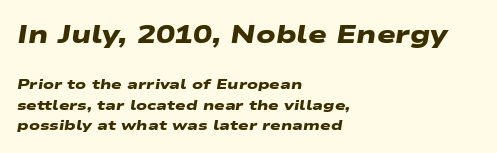
Each row of text sits above clean, open space. Whoever set this made the first block the dominant, larger element. The rag falls on the right side of this text block. Default kerning and tracking; the words read as compact shapes. Quick note: interline space is typical. Plenty of ink on the page — the face is bold.
